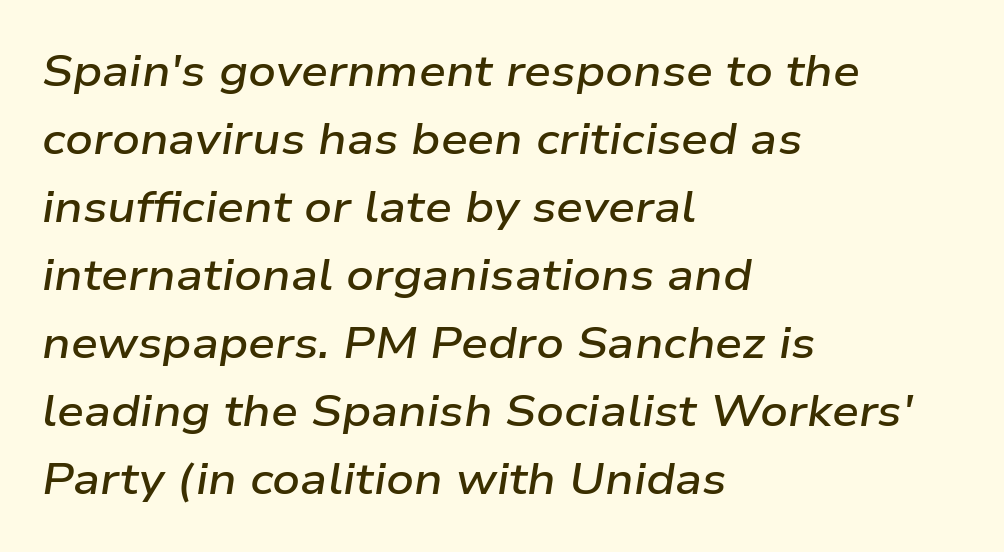
The image shows 43 px semibold, wide type, italic (leaning right); set left-aligned, normal line spacing (1.58x), normal letter spacing, not underlined; low stroke contrast and a medium x-height.
